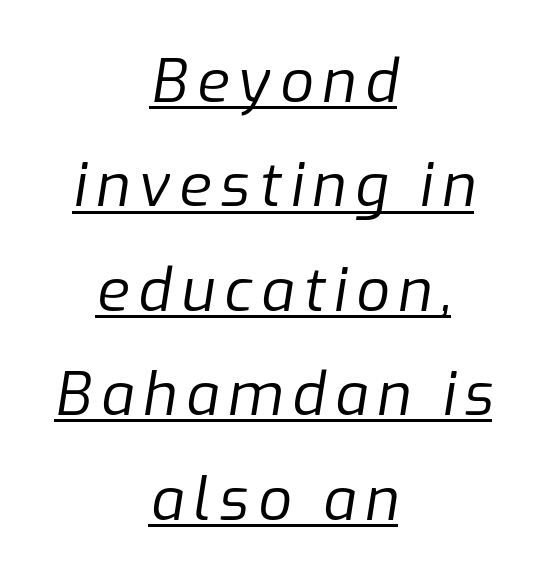
{"italic": "yes", "lean": "right", "slant_degrees": 9, "bold": "no", "weight": "regular", "width": "normal", "stroke_contrast": "low", "x_height": "medium", "monospaced": "no", "underline": "yes", "align": "center", "line_spacing_ratio": 1.77, "glyph_px": 59}
